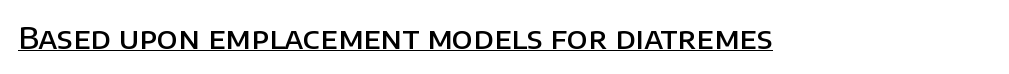
Q: Is the text bold? A: Semi-bold.
Q: Is the text italic (slanted)? A: No, it is upright.
Q: Is the typeface a serif or a sans-serif typeface? A: Sans-serif.
Q: Is the text underlined? A: Yes.
Q: Is the spacing between letters normal or unusually wide? A: Normal.
Q: Width (condensed, normal, or wide)? A: Normal.
Q: Stroke contrast? A: Low.
Q: x-height? A: Large.
Q: Monospaced? A: No.
